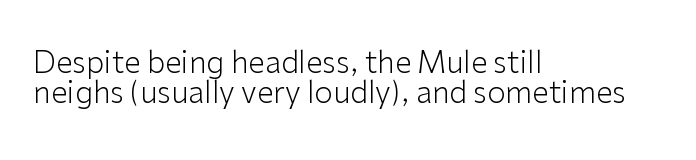
{"serif": "no", "italic": "no", "bold": "no", "weight": "light", "width": "normal", "stroke_contrast": "low", "x_height": "medium", "monospaced": "no", "underline": "no", "align": "left", "line_spacing": "tight", "line_spacing_ratio": 0.99, "letter_spacing": "normal", "letter_spacing_em": 0.0, "glyph_px": 30}
